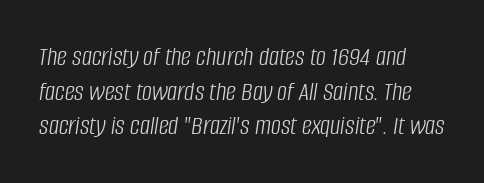
The strokes are not fattened; the text isn't bold. Style check: oblique. The specimen omits any rule beneath the text block's lines. Observe the ordinary spacing: letters are neighbours, not strangers.
